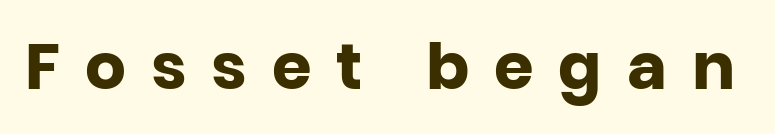
The image shows 64 px heavy sans-serif type, upright; set unusually wide letter spacing (+0.39 em), not underlined; low stroke contrast and a large x-height.
